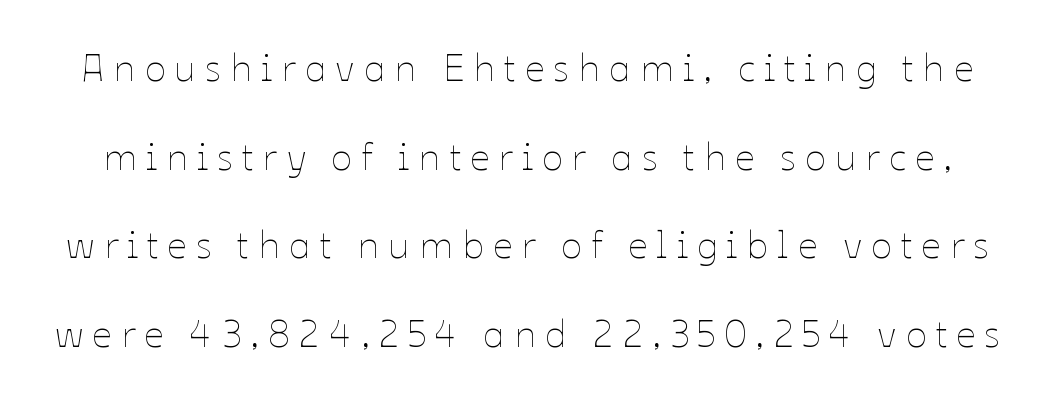
If you measured baseline to baseline, you'd find a long distance. Each letter keeps its own natural width here, so spacing adapts to shape. The face looks like a standard text weight, possibly lighter. Look at the tracking — it's clearly loosened, letters drifting apart. Anything drawn beneath the words? Only blank space. Quick note: not italic, upright.
